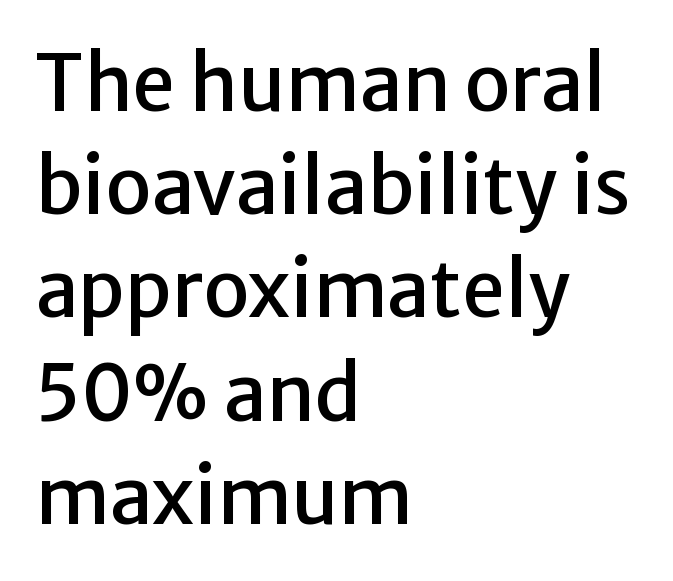
The image shows 77 px sans-serif type, upright; set left-aligned, normal line spacing (1.34x), normal letter spacing, not underlined; low stroke contrast and a medium x-height.
